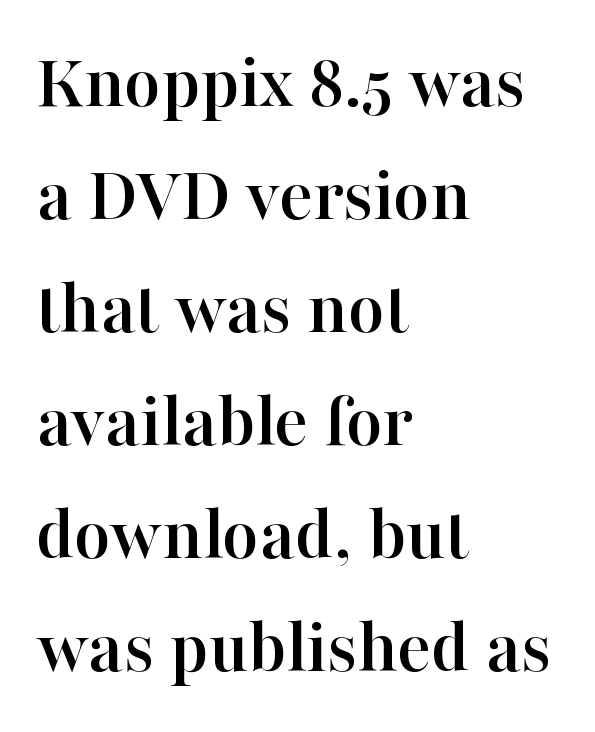
The image shows 79 px serif type, upright; set left-aligned, normal line spacing (1.43x), normal letter spacing, not underlined; high stroke contrast and a medium x-height.
